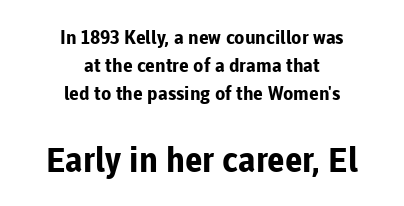
{"serif": "no", "italic": "no", "bold": "yes", "weight": "bold", "width": "normal", "stroke_contrast": "low", "x_height": "medium", "monospaced": "no", "underline": "no", "align": "center", "line_spacing": "normal", "line_spacing_ratio": 1.48, "letter_spacing": "normal", "letter_spacing_em": 0.0, "larger_block": "second", "size_ratio": 1.79, "glyph_px": 34}
